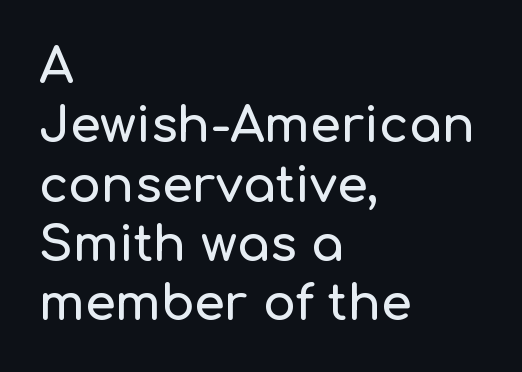
Q: Is the text italic (slanted)? A: No, it is upright.
Q: Is the typeface a serif or a sans-serif typeface? A: Sans-serif.
Q: Is the text underlined? A: No.
Q: How is the paragraph aligned? A: Left-aligned.
Q: Is the spacing between letters normal or unusually wide? A: Normal.
Q: Width (condensed, normal, or wide)? A: Normal.
Q: Stroke contrast? A: Low.
Q: x-height? A: Medium.
Q: Monospaced? A: No.
